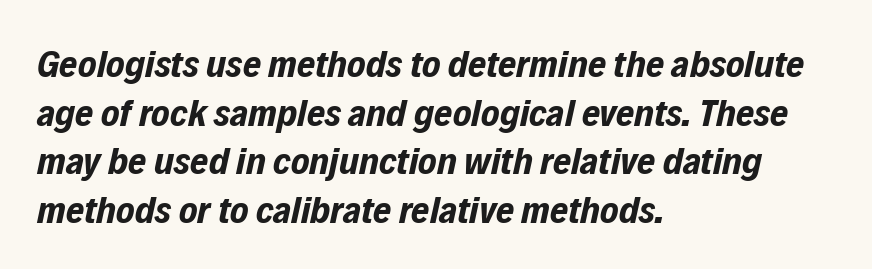
The letterforms sit shoulder to shoulder at normal distance. Style check: oblique. The designer left line spacing at the default. Weight check: bold — yes, fully. Any mark beneath the type? The region is blank. Spacing verdict: proportional, widths tailored to each character.
